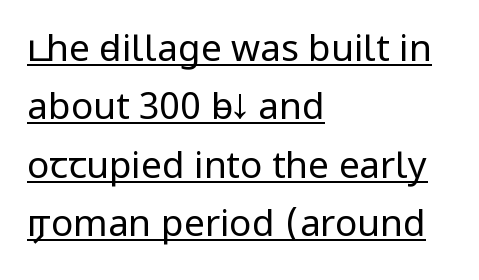
Think standard paragraph weight, or any step lighter than that. The rendering uses the underline text-decoration. You can tell it's not italic because the verticals are truly vertical. The rendering uses natural spacing where letterforms have individual widths. Each new line begins a customary step beneath the previous one. Students, note that the glyphs here touch the page at normal intervals.
